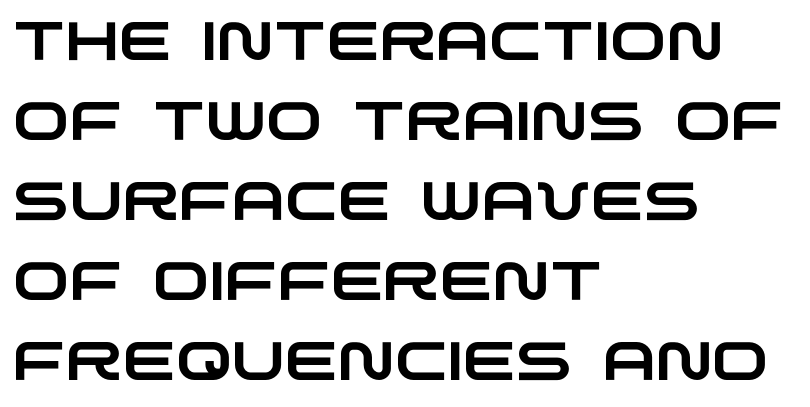
Q: Is the typeface a serif or a sans-serif typeface? A: Sans-serif.
Q: Is the text underlined? A: No.
Q: How is the paragraph aligned? A: Left-aligned.
Q: Is the spacing between letters normal or unusually wide? A: Normal.
Q: Is the spacing between lines tight, normal or loose? A: Normal.
Q: Width (condensed, normal, or wide)? A: Wide.
Q: Stroke contrast? A: Low.
Q: x-height? A: Large.
Q: Monospaced? A: No.
